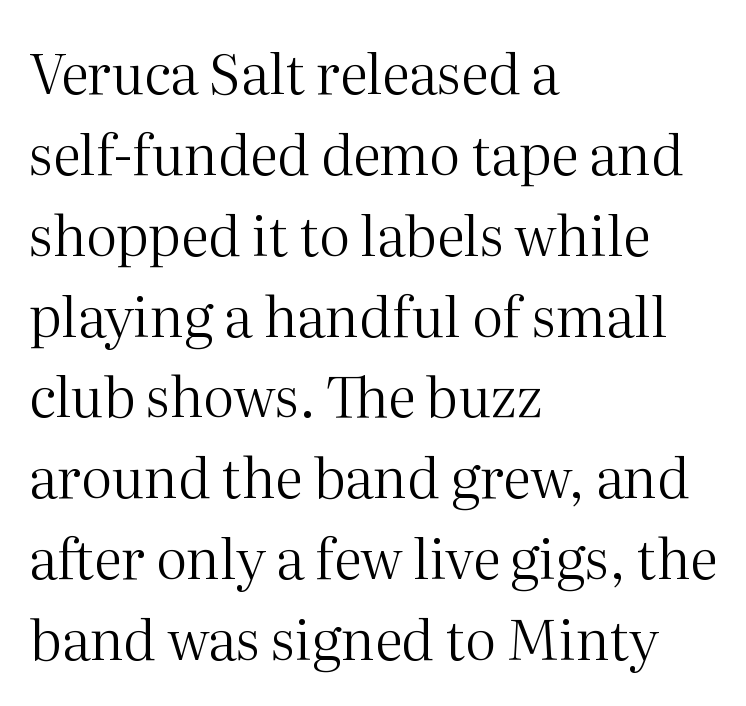
The face looks like a standard text weight, possibly lighter. Quick note: underline off. Normally led — the rows are evenly, conventionally spaced. Spacing verdict: proportional, widths tailored to each character.
